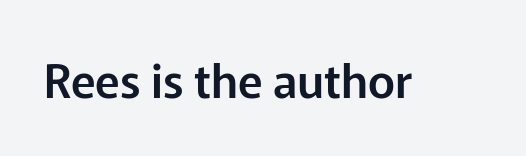
The image shows 46 px sans-serif type, upright; set normal letter spacing, not underlined; low stroke contrast and a medium x-height.
